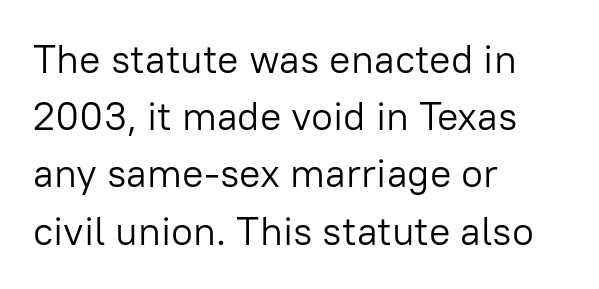
Typeset ragged right — the left edge is the straight one. Tall strokes in this sample are plumb rather than angled. Varying glyph widths throughout — classic text-font behaviour. The words here are not underlined.
